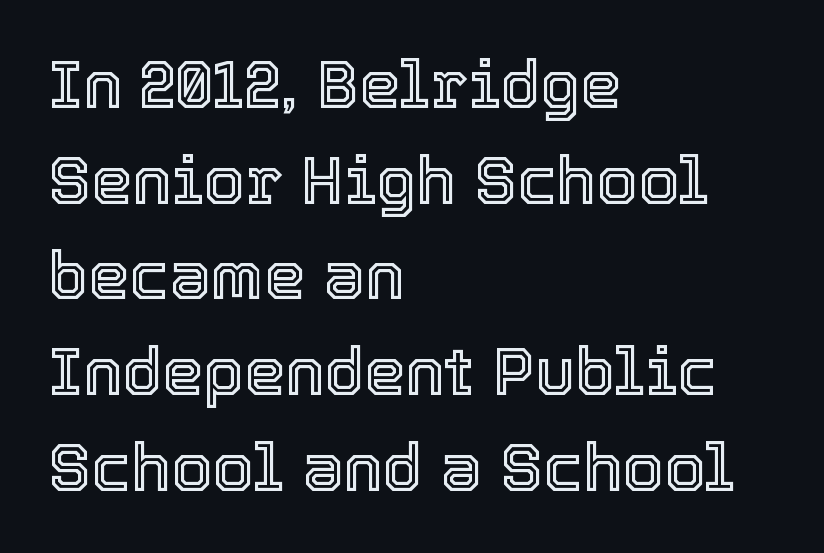
Q: Is the text italic (slanted)? A: No, it is upright.
Q: Is the text underlined? A: No.
Q: How is the paragraph aligned? A: Left-aligned.
Q: Is the spacing between letters normal or unusually wide? A: Normal.
Q: Is the spacing between lines tight, normal or loose? A: Normal.
Q: Width (condensed, normal, or wide)? A: Normal.
Q: x-height? A: Medium.
Q: Monospaced? A: No.
